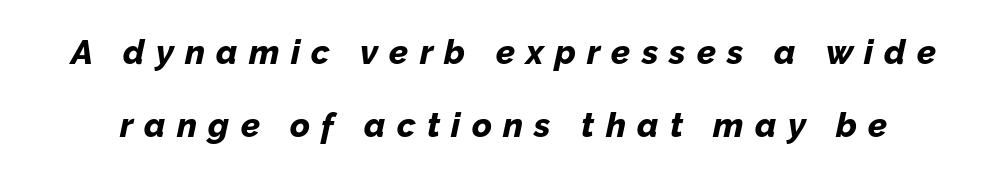
{"italic": "yes", "lean": "right", "slant_degrees": 12, "bold": "yes", "weight": "bold", "width": "normal", "stroke_contrast": "low", "x_height": "medium", "monospaced": "no", "underline": "no", "line_spacing": "loose", "line_spacing_ratio": 2.15, "letter_spacing": "wide", "letter_spacing_em": 0.33, "glyph_px": 34}
